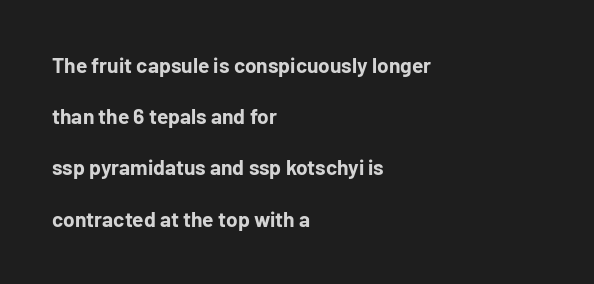
{"italic": "no", "bold": "yes", "underline": "no", "align": "left", "line_spacing": "loose", "line_spacing_ratio": 2.44, "letter_spacing": "normal", "letter_spacing_em": 0.0, "glyph_px": 21}
